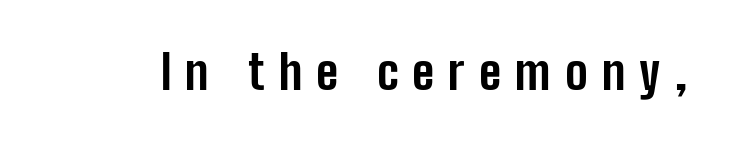
The image shows 47 px bold, condensed sans-serif type, upright; set unusually wide letter spacing (+0.3 em), not underlined; low stroke contrast and a medium x-height.
